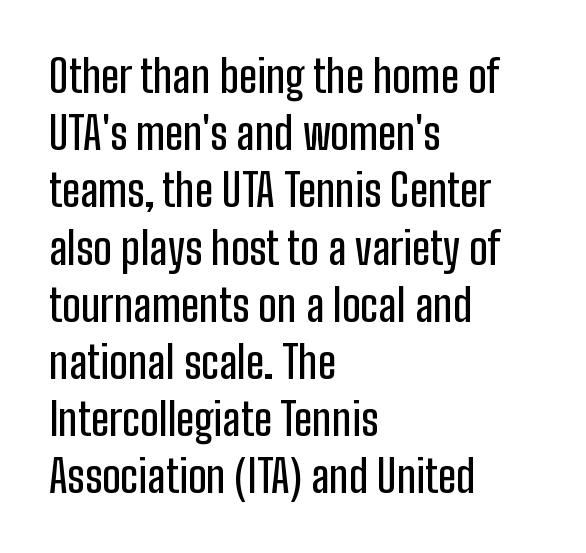
Q: Is the text italic (slanted)? A: No, it is upright.
Q: Is the typeface a serif or a sans-serif typeface? A: Sans-serif.
Q: Is the text underlined? A: No.
Q: How is the paragraph aligned? A: Left-aligned.
Q: Is the spacing between letters normal or unusually wide? A: Normal.
Q: Is the spacing between lines tight, normal or loose? A: Normal.
Q: Width (condensed, normal, or wide)? A: Condensed.
Q: Stroke contrast? A: Low.
Q: x-height? A: Medium.
Q: Monospaced? A: No.
